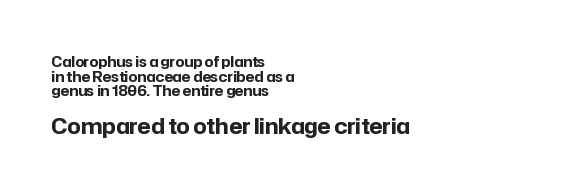
The image shows 21 px bold type, upright; set left-aligned, tight line spacing (1.04x), normal letter spacing, not underlined; the second (bottom) block is 1.5x larger.
